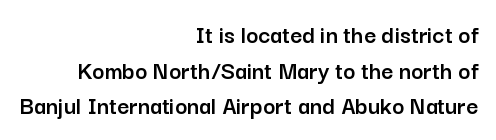
Italic: no, the glyphs are upright roman. Compared with typical paragraphs, the rows here are spaced about the same. Here the glyphs are tracked normally, forming tight word shapes. Words float on clear page, feet unadorned. The passage is arranged like a letterhead date or caption credit — flush right.
